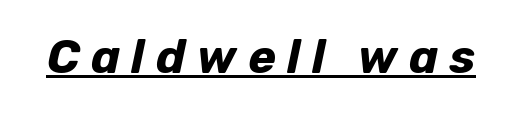
Q: Is the text bold? A: Yes.
Q: Is the text italic (slanted)? A: Yes, it leans right by about 12 degrees.
Q: Is the text underlined? A: Yes.
Q: Is the spacing between letters normal or unusually wide? A: Unusually wide.
Q: Width (condensed, normal, or wide)? A: Normal.
Q: Stroke contrast? A: Low.
Q: x-height? A: Medium.
Q: Monospaced? A: No.
